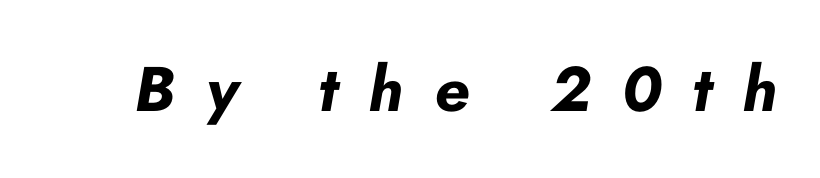
Q: Is the text bold? A: Yes.
Q: Is the text italic (slanted)? A: Yes, it leans right by about 10 degrees.
Q: Is the text underlined? A: No.
Q: Is the spacing between letters normal or unusually wide? A: Unusually wide.
Q: Width (condensed, normal, or wide)? A: Normal.
Q: Stroke contrast? A: Low.
Q: x-height? A: Small.
Q: Monospaced? A: No.
